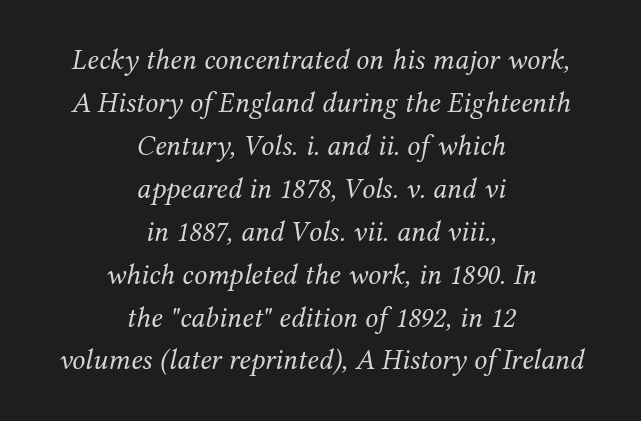
{"serif": "yes", "italic": "yes", "lean": "right", "slant_degrees": 12, "bold": "no", "weight": "regular", "width": "normal", "stroke_contrast": "medium", "x_height": "medium", "monospaced": "no", "underline": "no", "align": "center", "line_spacing": "normal", "line_spacing_ratio": 1.48, "letter_spacing": "normal", "letter_spacing_em": 0.0, "glyph_px": 29}
